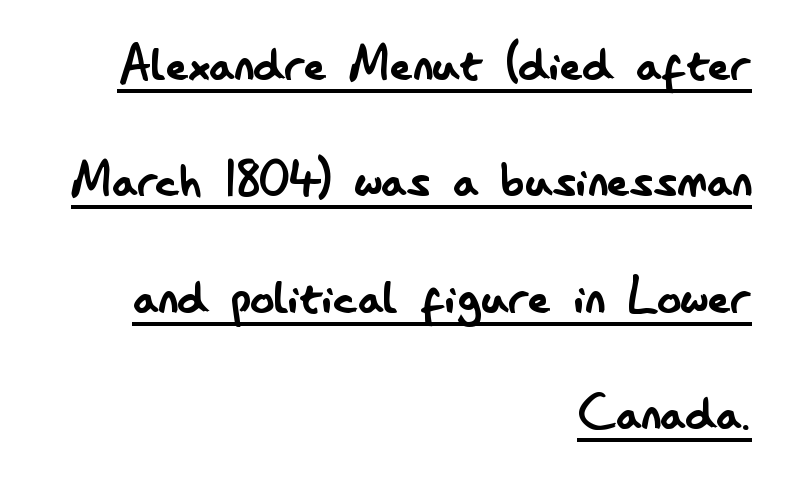
The image shows 60 px regular-weight, condensed sans-serif type, upright; set right-aligned, loose line spacing (1.94x), normal letter spacing, underlined; low stroke contrast and a small x-height.
